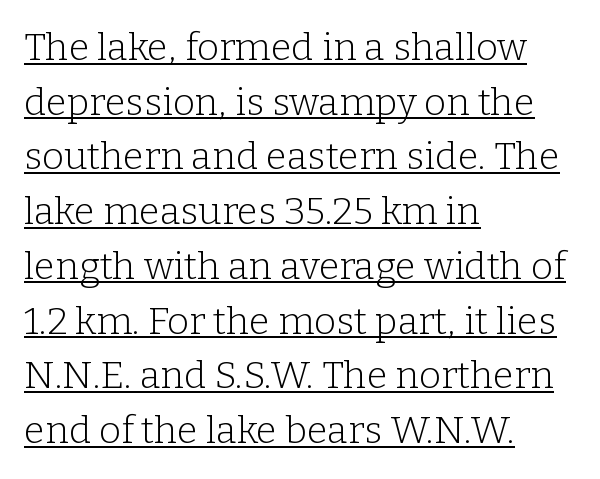
The image shows 38 px light serif type, upright; set left-aligned, normal line spacing (1.44x), normal letter spacing, underlined; low stroke contrast and a medium x-height.
